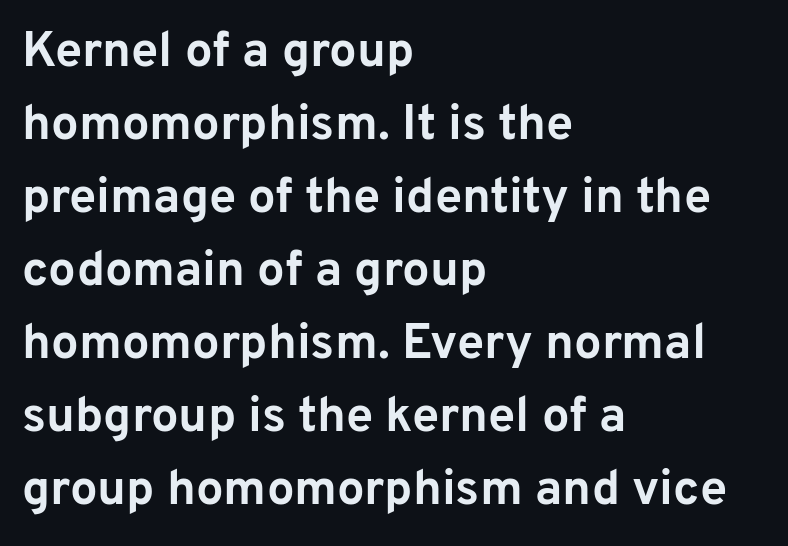
In terms of leading, this rendering sits right in the middle. The letters carry no serifs — their stems end cleanly without finishing strokes. Rendered with straight, roman letterforms. The setting favours the left margin, as ordinary paragraphs usually do.
